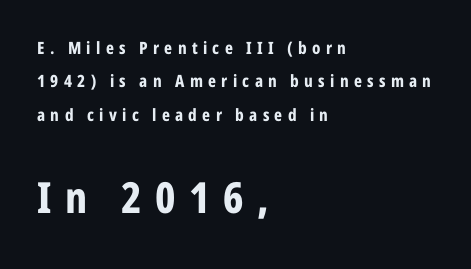
No feet cap the strokes, marking this as sans-serif type. Leading is clearly above the norm, producing a sparse column. Weight: bold. The letters stand straight up with perfectly vertical stems.
